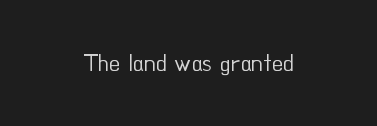
The image shows 23 px text type, upright; set normal letter spacing, not underlined.
